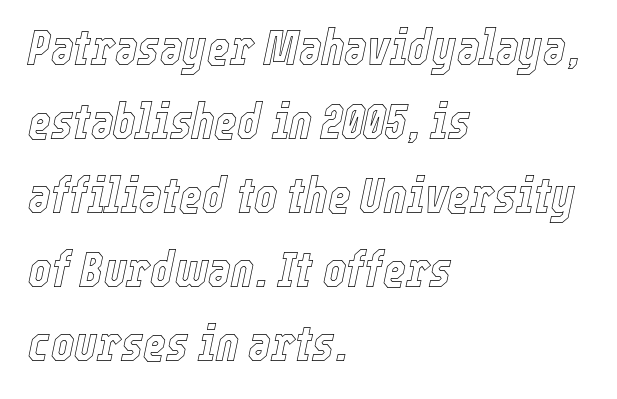
{"italic": "yes", "lean": "right", "slant_degrees": 12, "width": "condensed", "x_height": "medium", "monospaced": "no", "underline": "no", "align": "left", "line_spacing": "normal", "line_spacing_ratio": 1.51, "letter_spacing": "normal", "letter_spacing_em": 0.0, "glyph_px": 49}
